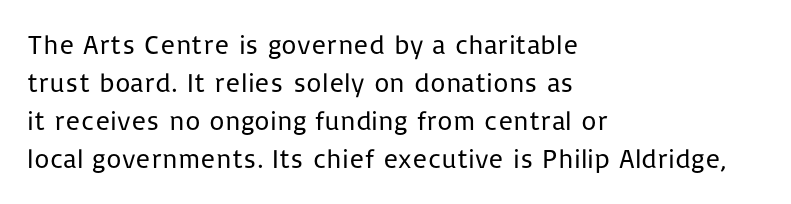
{"italic": "no", "bold": "no", "underline": "no", "align": "left", "line_spacing": "normal", "line_spacing_ratio": 1.41, "letter_spacing": "normal", "letter_spacing_em": 0.0, "glyph_px": 27}
